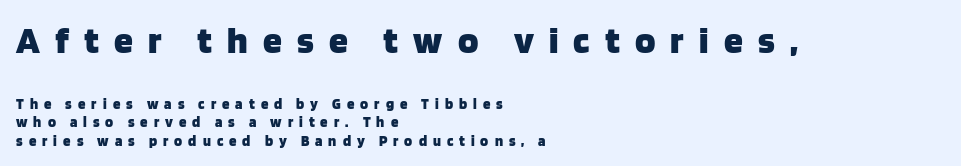
Which margin do the lines hug? The left one — the right edge is uneven. Here the designer chose a conventional face with non-uniform glyph widths. I'd describe the lettering as bold — thick and assertive. Rendered with straight, roman letterforms. The designer went with a sans here, leaving each stem footless. Plain, unruled lines of type.
